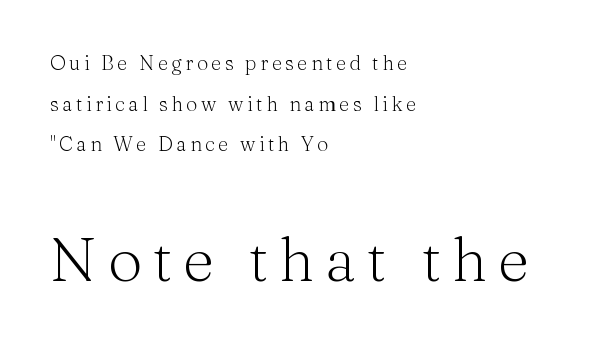
{"serif": "yes", "italic": "no", "bold": "no", "weight": "light", "width": "normal", "stroke_contrast": "medium", "x_height": "medium", "monospaced": "no", "underline": "no", "align": "left", "line_spacing": "loose", "line_spacing_ratio": 2.03, "larger_block": "second", "size_ratio": 3.05, "glyph_px": 61}
